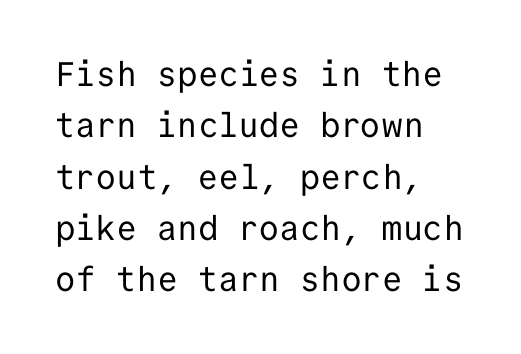
Q: Is the text bold? A: No.
Q: Is the text italic (slanted)? A: No, it is upright.
Q: Is the typeface a serif or a sans-serif typeface? A: Sans-serif.
Q: Is the text underlined? A: No.
Q: How is the paragraph aligned? A: Left-aligned.
Q: Is the spacing between letters normal or unusually wide? A: Normal.
Q: Is the spacing between lines tight, normal or loose? A: Normal.
Q: Width (condensed, normal, or wide)? A: Normal.
Q: Stroke contrast? A: Low.
Q: x-height? A: Medium.
Q: Monospaced? A: Yes.
